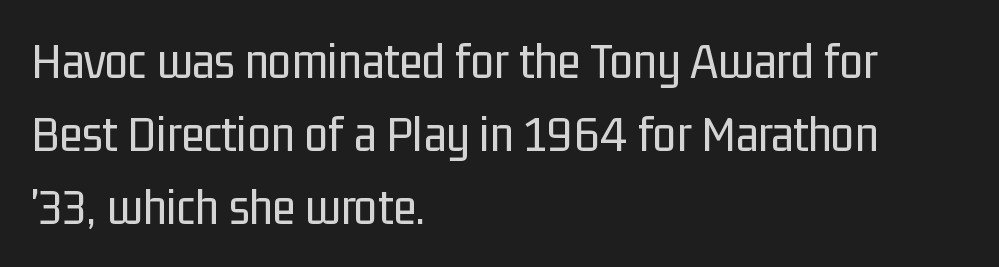
Q: Is the text bold? A: No.
Q: Is the text italic (slanted)? A: No, it is upright.
Q: Is the typeface a serif or a sans-serif typeface? A: Sans-serif.
Q: Is the text underlined? A: No.
Q: How is the paragraph aligned? A: Left-aligned.
Q: Is the spacing between letters normal or unusually wide? A: Normal.
Q: Is the spacing between lines tight, normal or loose? A: Normal.
Q: Width (condensed, normal, or wide)? A: Condensed.
Q: Stroke contrast? A: Low.
Q: x-height? A: Medium.
Q: Monospaced? A: No.
